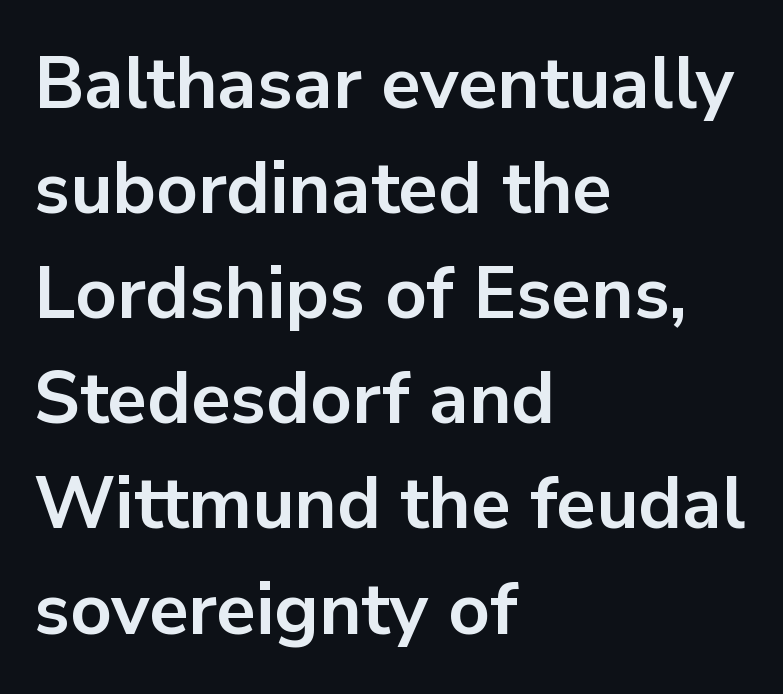
Students, observe: this is what conventionally led text looks like. In CSS terms this would be text-align: left. Stroke terminals: plain, sans-serif. The horizontal fit of the characters is conventional and even. The rendering uses natural spacing where letterforms have individual widths. The typography opts for an upright posture over an oblique one.
